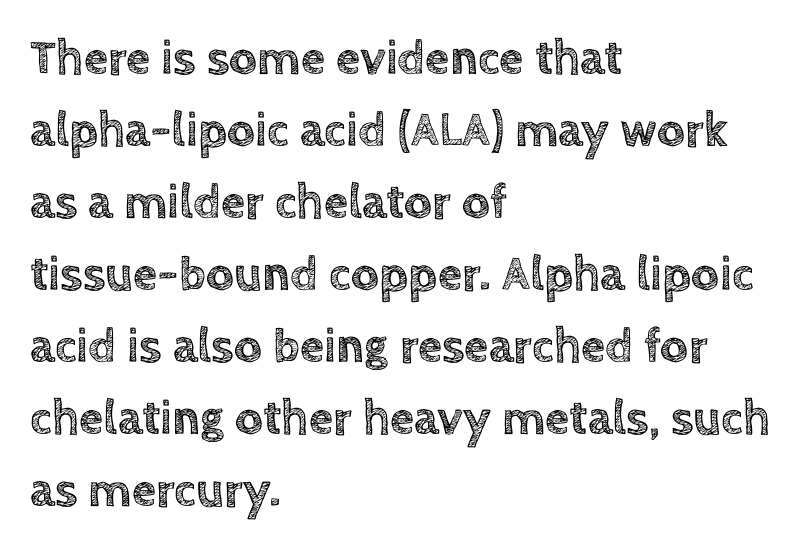
The image shows 49 px text type, upright; set left-aligned, normal line spacing (1.47x), normal letter spacing, not underlined; a large x-height.
